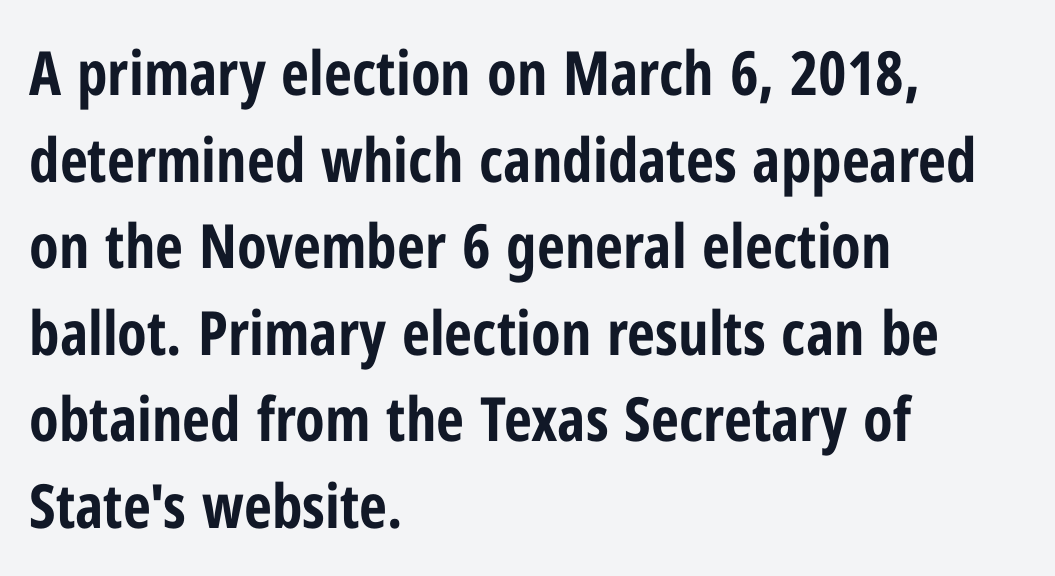
{"serif": "no", "italic": "no", "bold": "yes", "weight": "bold", "width": "condensed", "stroke_contrast": "low", "x_height": "medium", "monospaced": "no", "underline": "no", "align": "left", "line_spacing": "normal", "line_spacing_ratio": 1.42, "letter_spacing": "normal", "letter_spacing_em": 0.0, "glyph_px": 61}
